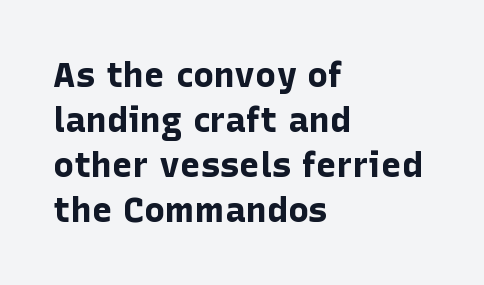
The image shows 35 px bold sans-serif type, upright; set left-aligned, normal line spacing (1.29x), normal letter spacing, not underlined; low stroke contrast and a medium x-height.
